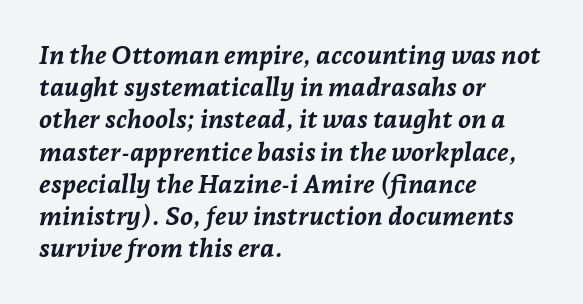
This rendering features lettering with no underline. The lines in this sample share a left origin and differ only in where they stop. The passage shown has conventional tracking throughout. Posture: slanted. Compared with an ordinary text face, these strokes are far heavier — a full bold.
